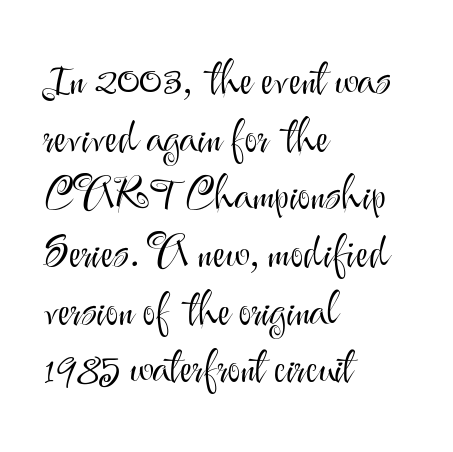
The image shows 44 px light sans-serif type; set left-aligned, normal line spacing (1.31x), normal letter spacing, not underlined; medium stroke contrast and a small x-height.
